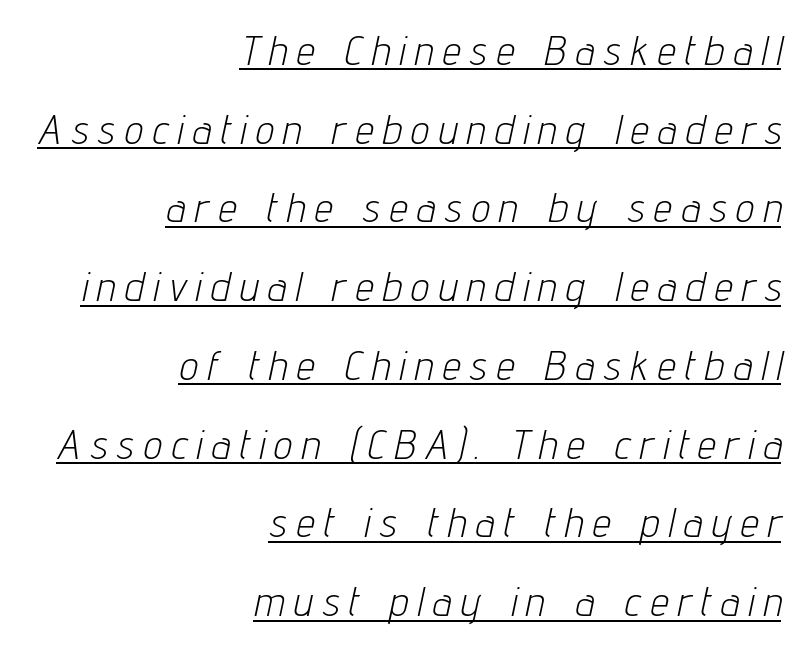
Underline: present. Does the leading feel generous? Absolutely, it's lavish. These glyphs show unthickened strokes, regular width or finer. Is the type slanted? Yes — the strokes lean at a clear angle. Do the characters align in a grid? No, the font is proportional. The passage shown has open, widely tracked lettering throughout.
